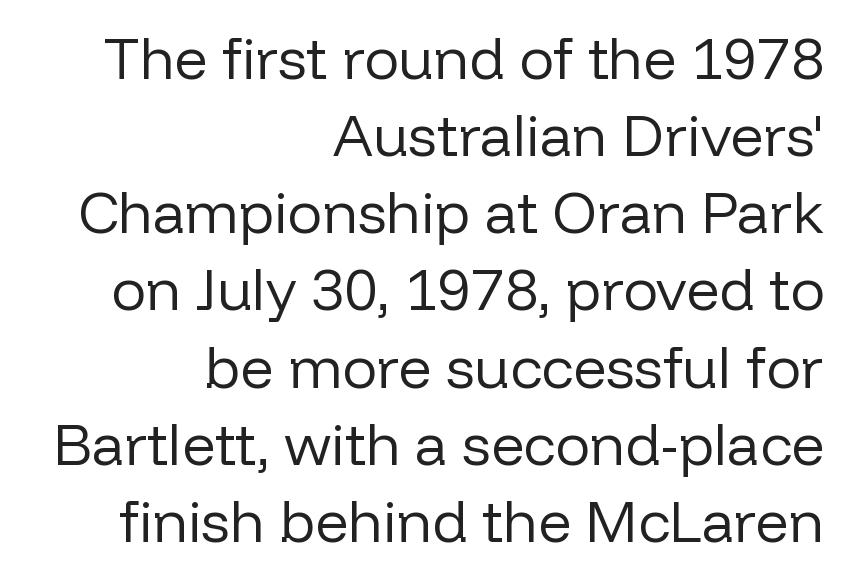
The image shows 58 px regular-weight sans-serif type, upright; set right-aligned, normal line spacing (1.33x), normal letter spacing, not underlined; low stroke contrast and a medium x-height.
